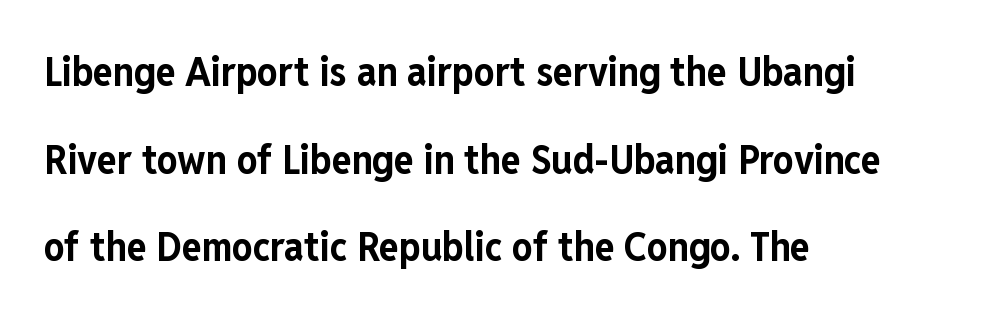
The image shows 41 px bold, condensed sans-serif type, upright; set left-aligned, loose line spacing (2.14x), normal letter spacing, not underlined; low stroke contrast and a medium x-height.
